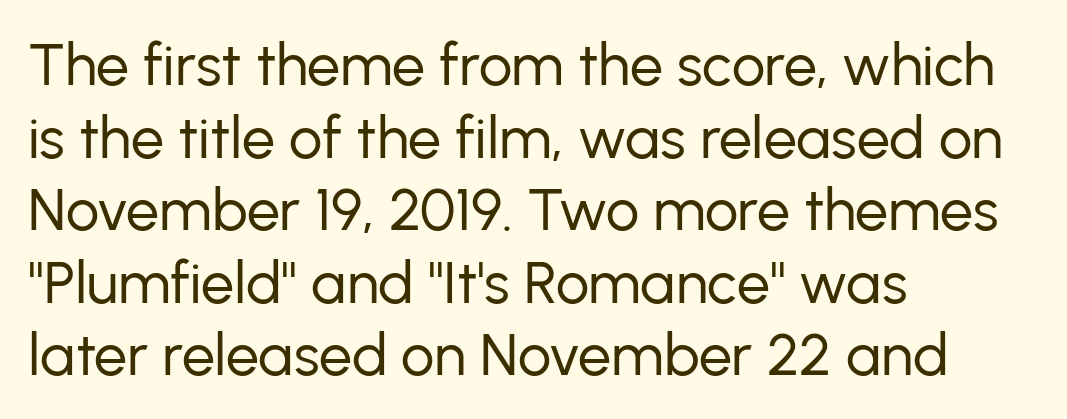
The image shows 59 px regular-weight sans-serif type, upright; set left-aligned, line spacing 1.23x, normal letter spacing, not underlined; low stroke contrast and a medium x-height.
